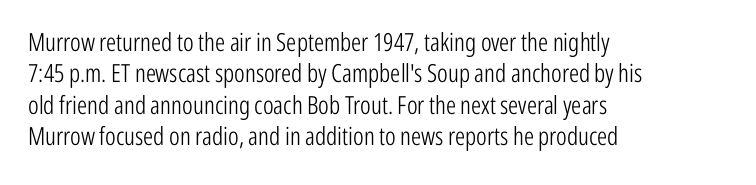
No letter is thick-stroked: the sample isn't bold. This is roman type, the default non-slanted kind. One glance says typical: line gaps are just what's usual. Plain, unruled lines of type. This sample is left-justified, so line endings fall wherever the words run out.
